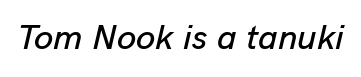
{"italic": "yes", "lean": "right", "slant_degrees": 13, "width": "normal", "stroke_contrast": "low", "x_height": "medium", "monospaced": "no", "underline": "no", "letter_spacing": "normal", "letter_spacing_em": 0.0, "glyph_px": 35}
